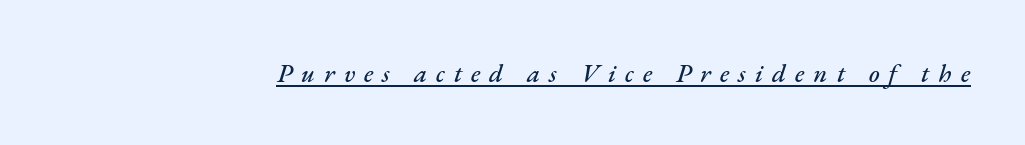
Q: Is the text italic (slanted)? A: Yes, it leans right by about 17 degrees.
Q: Is the text underlined? A: Yes.
Q: Is the spacing between letters normal or unusually wide? A: Unusually wide.
